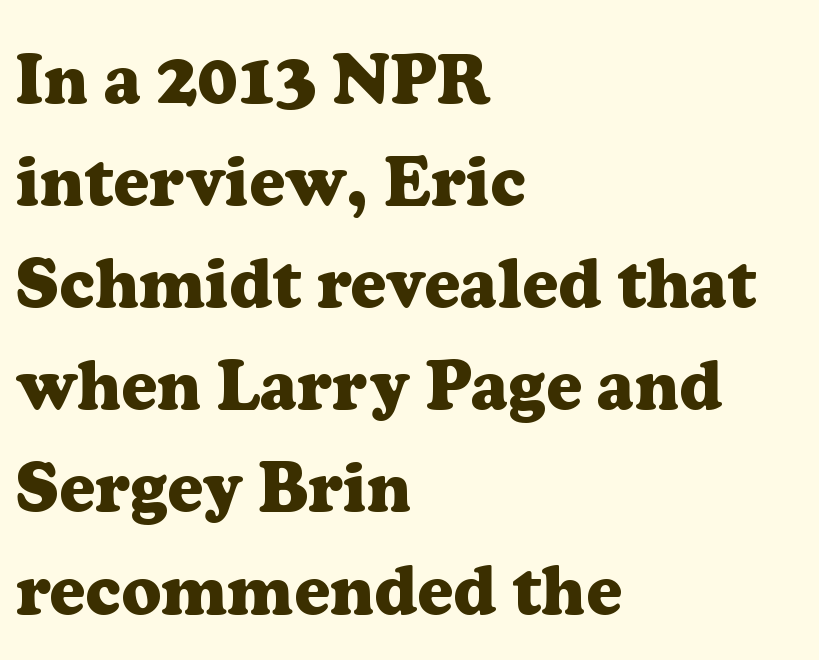
The image shows 69 px heavy serif type, upright; set left-aligned, normal line spacing (1.48x), normal letter spacing, not underlined; low stroke contrast and a medium x-height.
